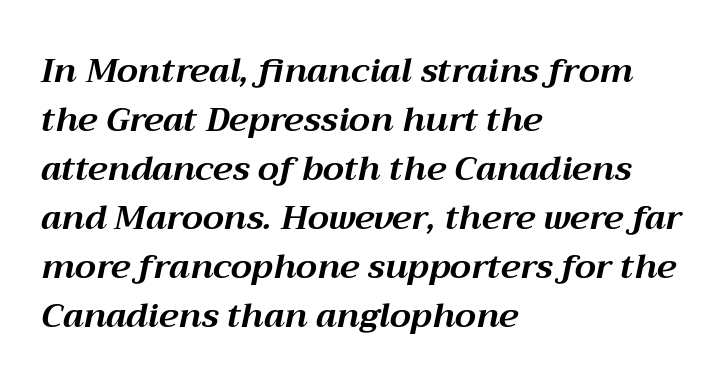
The image shows 34 px bold type, italic (leaning right); set left-aligned, normal line spacing (1.44x), normal letter spacing, not underlined; medium stroke contrast and a medium x-height.
